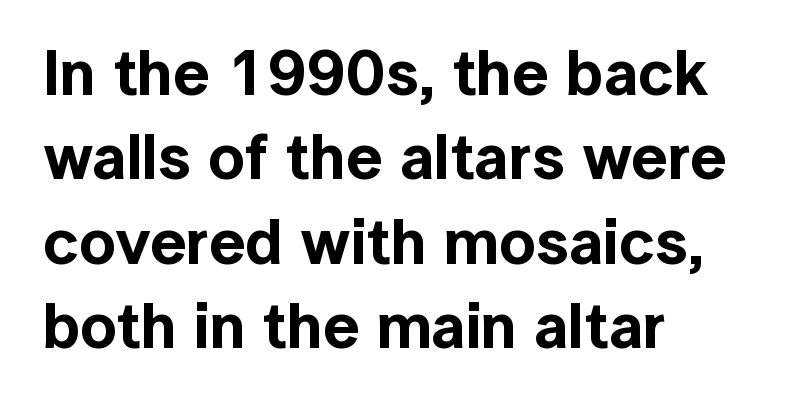
Q: Is the text italic (slanted)? A: No, it is upright.
Q: Is the typeface a serif or a sans-serif typeface? A: Sans-serif.
Q: Is the text underlined? A: No.
Q: How is the paragraph aligned? A: Left-aligned.
Q: Is the spacing between letters normal or unusually wide? A: Normal.
Q: Is the spacing between lines tight, normal or loose? A: Normal.
Q: Width (condensed, normal, or wide)? A: Normal.
Q: x-height? A: Medium.
Q: Monospaced? A: No.
